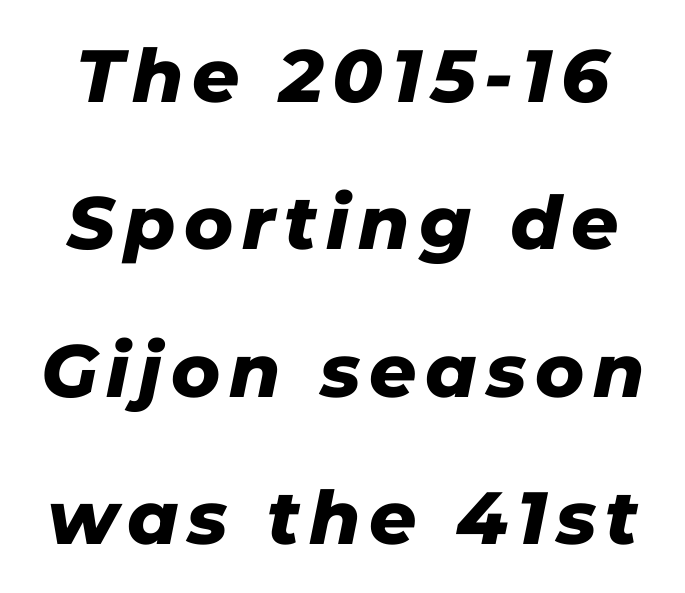
{"italic": "yes", "lean": "right", "slant_degrees": 11, "bold": "yes", "weight": "heavy", "width": "normal", "stroke_contrast": "low", "x_height": "medium", "monospaced": "no", "underline": "no", "line_spacing": "loose", "line_spacing_ratio": 1.99, "glyph_px": 74}
